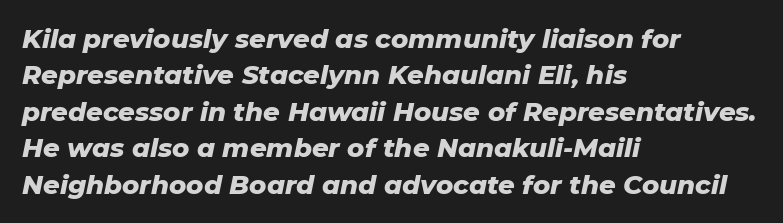
Q: Is the text bold? A: Yes.
Q: Is the text italic (slanted)? A: Yes, it leans right by about 11 degrees.
Q: Is the text underlined? A: No.
Q: How is the paragraph aligned? A: Left-aligned.
Q: Is the spacing between letters normal or unusually wide? A: Normal.
Q: Is the spacing between lines tight, normal or loose? A: Normal.
